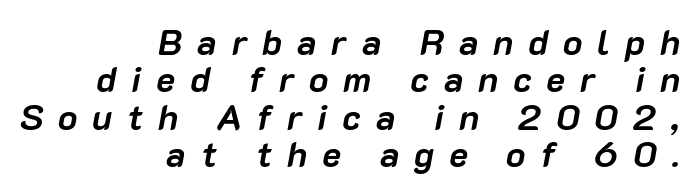
The image shows 36 px semibold type, italic (leaning right); set right-aligned, tight line spacing (1.04x), unusually wide letter spacing (+0.41 em), not underlined; low stroke contrast and a medium x-height.
